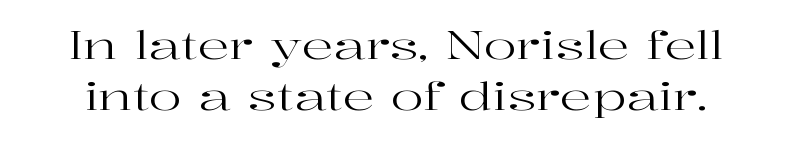
Q: Is the text bold? A: No.
Q: Is the text italic (slanted)? A: No, it is upright.
Q: Is the typeface a serif or a sans-serif typeface? A: Serif.
Q: Is the text underlined? A: No.
Q: Is the spacing between letters normal or unusually wide? A: Normal.
Q: Is the spacing between lines tight, normal or loose? A: Normal.
Q: Width (condensed, normal, or wide)? A: Wide.
Q: Stroke contrast? A: High.
Q: x-height? A: Medium.
Q: Monospaced? A: No.
